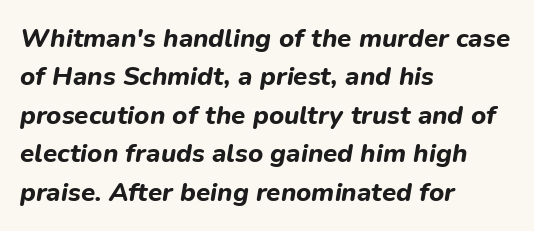
As a designer I'd log this as weight 700, bold. Underline: absent. The gaps between neighbouring characters are ordinary and unremarkable. Regular leading. The text block is weighted toward the left margin, trailing off unevenly rightward. When letters slant like this, we call the style italic.
